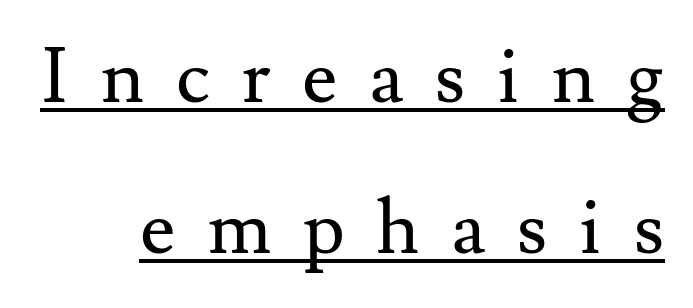
Q: Is the text bold? A: No.
Q: Is the text italic (slanted)? A: No, it is upright.
Q: Is the typeface a serif or a sans-serif typeface? A: Serif.
Q: Is the text underlined? A: Yes.
Q: Is the spacing between letters normal or unusually wide? A: Unusually wide.
Q: Is the spacing between lines tight, normal or loose? A: Loose.
Q: Width (condensed, normal, or wide)? A: Normal.
Q: Stroke contrast? A: Medium.
Q: x-height? A: Small.
Q: Monospaced? A: No.
